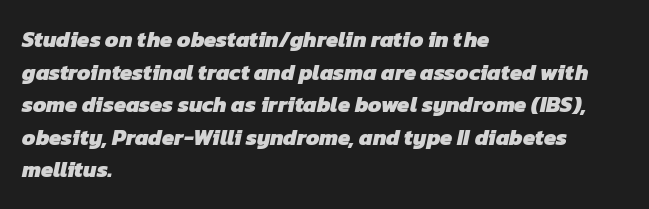
{"bold": "yes", "underline": "no", "align": "left", "line_spacing": "normal", "line_spacing_ratio": 1.48, "letter_spacing": "normal", "letter_spacing_em": 0.0, "glyph_px": 22}
